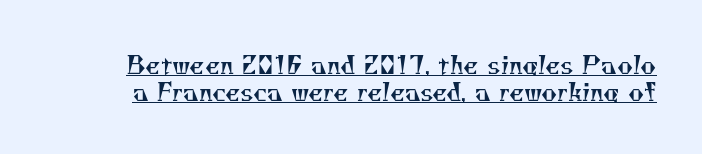
{"bold": "no", "underline": "yes", "line_spacing": "tight", "line_spacing_ratio": 1.11, "letter_spacing": "normal", "letter_spacing_em": 0.0, "glyph_px": 24}
